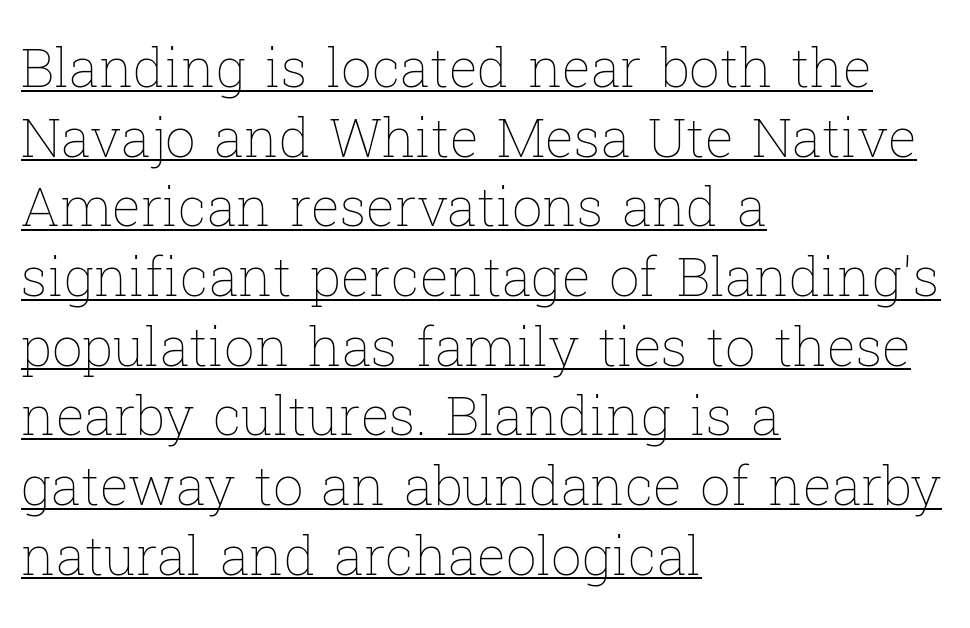
The image shows 54 px thin type, upright; set left-aligned, normal line spacing (1.29x), normal letter spacing, underlined; low stroke contrast and a medium x-height.
